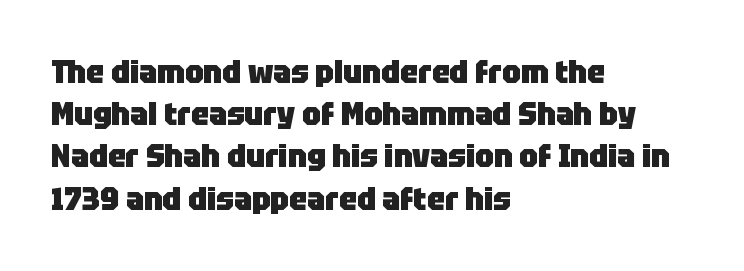
{"serif": "no", "italic": "no", "bold": "yes", "weight": "heavy", "width": "normal", "stroke_contrast": "low", "x_height": "large", "monospaced": "no", "underline": "no", "align": "left", "line_spacing": "normal", "line_spacing_ratio": 1.32, "letter_spacing": "normal", "letter_spacing_em": 0.0, "glyph_px": 32}
